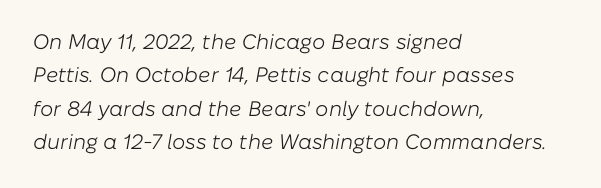
{"italic": "yes", "lean": "right", "slant_degrees": 10, "bold": "no", "underline": "no", "align": "left", "line_spacing": "normal", "line_spacing_ratio": 1.59, "letter_spacing": "normal", "letter_spacing_em": 0.0, "glyph_px": 21}
